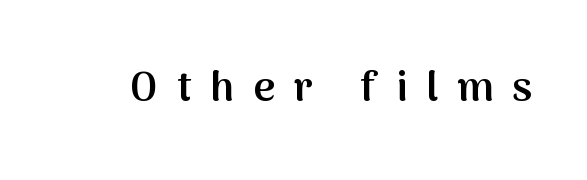
Compared with an ordinary text face, these strokes are moderately heavier — a semibold. Proportional: the letters do not fall into vertical columns. Is this a sans? Yes — the strokes have no serifs. The typography opts for an upright posture over an oblique one. Just letters on the line, the space beneath them empty. Loose tracking; the words dissolve into strings of separated letters.
